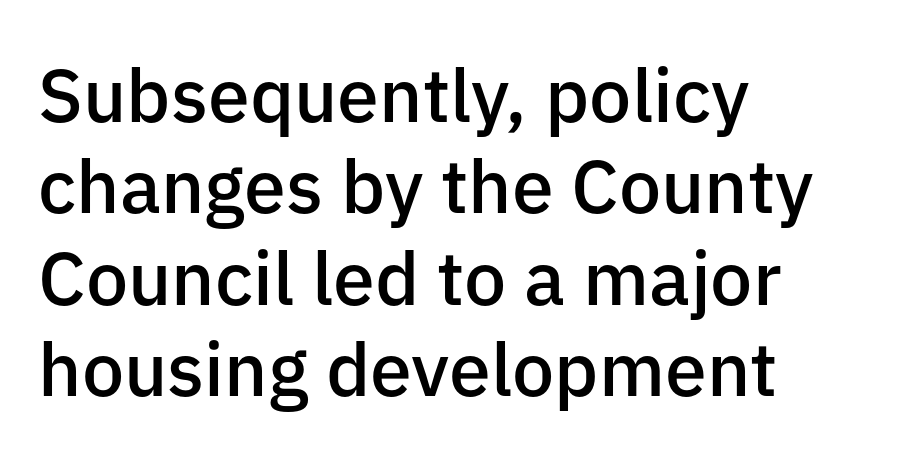
{"serif": "no", "italic": "no", "bold": "semi", "weight": "semibold", "width": "normal", "stroke_contrast": "low", "x_height": "medium", "monospaced": "no", "underline": "no", "align": "left", "line_spacing_ratio": 1.22, "letter_spacing": "normal", "letter_spacing_em": 0.0, "glyph_px": 75}
